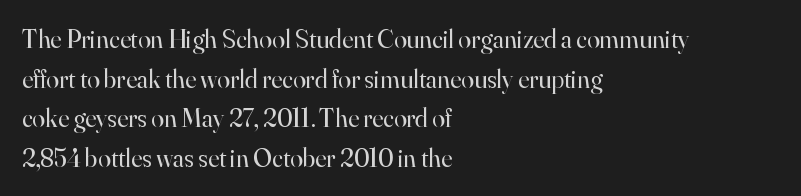
The block of text has a typical density, with ordinary space between rows. The line texture is even and compact thanks to regular tracking. Nothing heavy about these letters — not bold at all. Which margin do the lines hug? The left one — the right edge is uneven.
